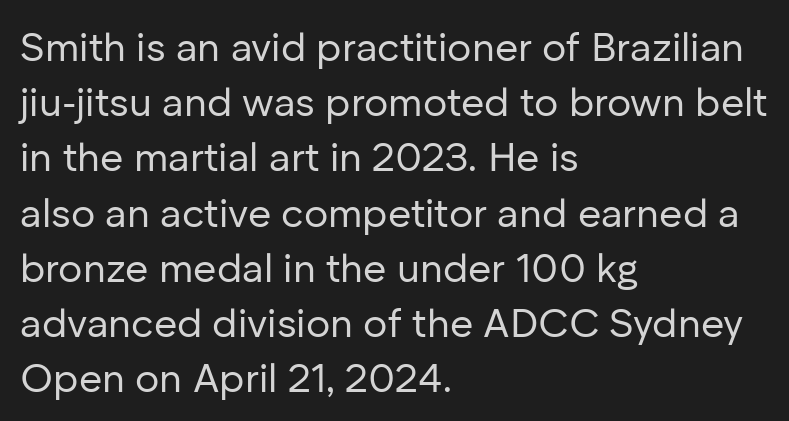
Q: Is the text bold? A: No.
Q: Is the text italic (slanted)? A: No, it is upright.
Q: Is the typeface a serif or a sans-serif typeface? A: Sans-serif.
Q: Is the text underlined? A: No.
Q: How is the paragraph aligned? A: Left-aligned.
Q: Is the spacing between letters normal or unusually wide? A: Normal.
Q: Is the spacing between lines tight, normal or loose? A: Normal.
Q: Width (condensed, normal, or wide)? A: Normal.
Q: Stroke contrast? A: Low.
Q: x-height? A: Medium.
Q: Monospaced? A: No.
